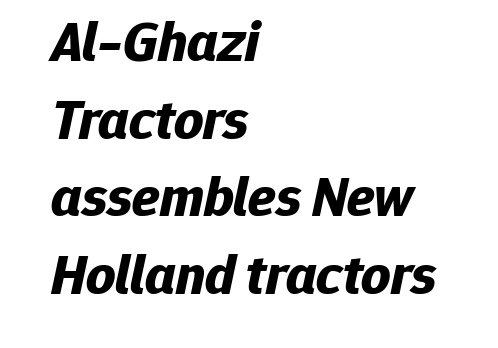
Q: Is the text bold? A: Yes.
Q: Is the text italic (slanted)? A: Yes, it leans right by about 12 degrees.
Q: Is the text underlined? A: No.
Q: How is the paragraph aligned? A: Left-aligned.
Q: Is the spacing between letters normal or unusually wide? A: Normal.
Q: Is the spacing between lines tight, normal or loose? A: Normal.
Q: Width (condensed, normal, or wide)? A: Normal.
Q: Stroke contrast? A: Low.
Q: x-height? A: Medium.
Q: Monospaced? A: No.
